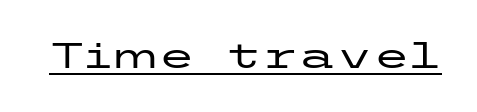
Q: Is the text italic (slanted)? A: No, it is upright.
Q: Is the typeface a serif or a sans-serif typeface? A: Sans-serif.
Q: Is the text underlined? A: Yes.
Q: Is the spacing between letters normal or unusually wide? A: Normal.
Q: Width (condensed, normal, or wide)? A: Wide.
Q: Stroke contrast? A: Low.
Q: x-height? A: Medium.
